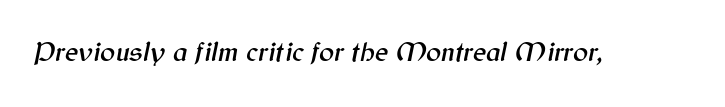
The image shows 28 px text type, italic (leaning right); set normal letter spacing, not underlined; medium stroke contrast and a medium x-height.
